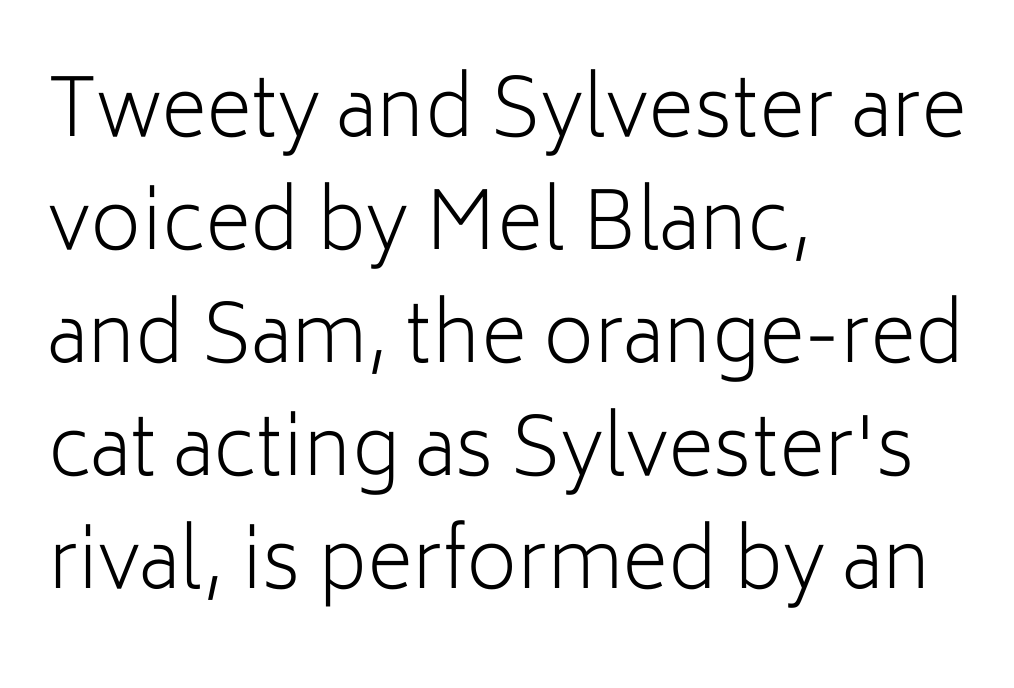
Compared with typical body copy, the letter spacing here is the same. No chunkiness to these letters — they're not bold. Compared with typical paragraphs, the rows here are spaced about the same. The typeface chosen for these lines omits serifs. Here the designer chose a conventional face with non-uniform glyph widths. Horizontal alignment here is leftward, the default for most running prose.
